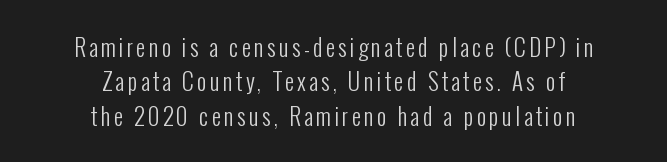
The font is comparable to plain body text, perhaps lighter. The words here are not underlined. Rows of type keep a routine distance in the vertical direction. Unlike italic type, these characters show no tilt at all. The paragraph shown floats in the horizontal middle.
